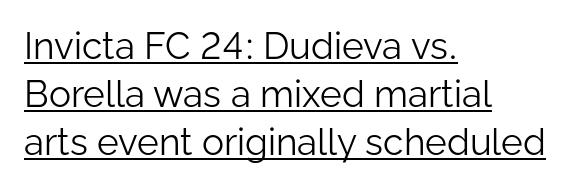
Q: Is the text bold? A: No.
Q: Is the text italic (slanted)? A: No, it is upright.
Q: Is the typeface a serif or a sans-serif typeface? A: Sans-serif.
Q: Is the text underlined? A: Yes.
Q: How is the paragraph aligned? A: Left-aligned.
Q: Is the spacing between letters normal or unusually wide? A: Normal.
Q: Is the spacing between lines tight, normal or loose? A: Normal.
Q: Width (condensed, normal, or wide)? A: Normal.
Q: Stroke contrast? A: Low.
Q: x-height? A: Medium.
Q: Monospaced? A: No.
